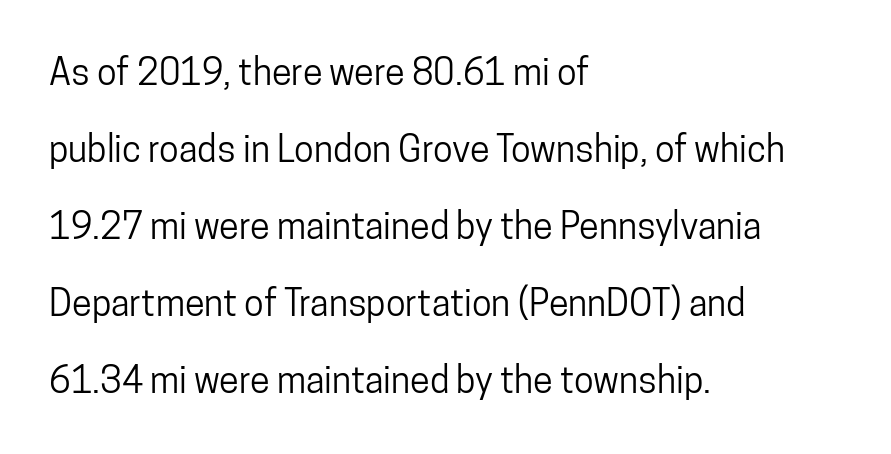
{"serif": "no", "italic": "no", "width": "condensed", "stroke_contrast": "low", "x_height": "medium", "monospaced": "no", "underline": "no", "align": "left", "line_spacing": "loose", "line_spacing_ratio": 2.14, "letter_spacing": "normal", "letter_spacing_em": 0.0, "glyph_px": 36}
